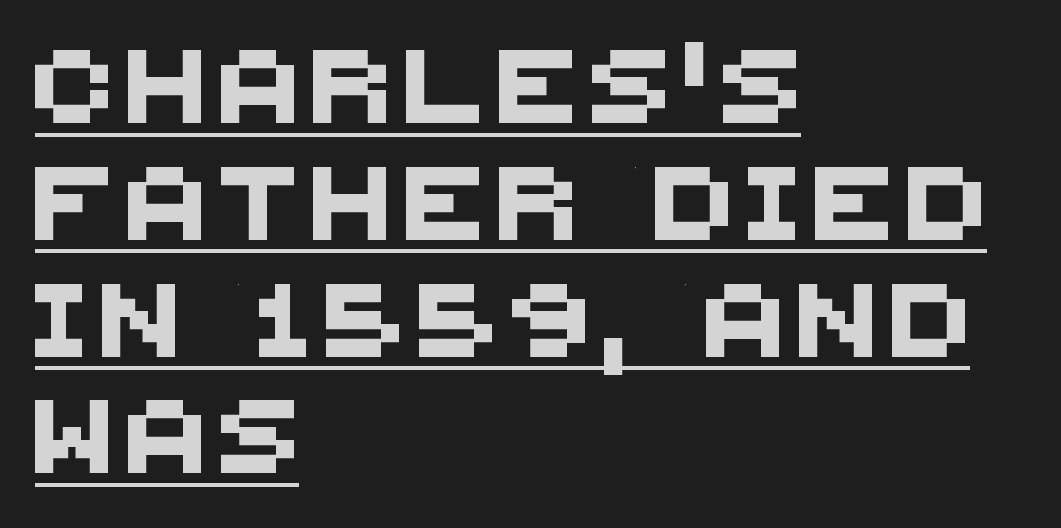
{"serif": "no", "width": "normal", "stroke_contrast": "medium", "x_height": "large", "monospaced": "no", "underline": "yes", "align": "left", "line_spacing": "normal", "line_spacing_ratio": 1.6, "letter_spacing": "wide", "letter_spacing_em": 0.2, "glyph_px": 73}
